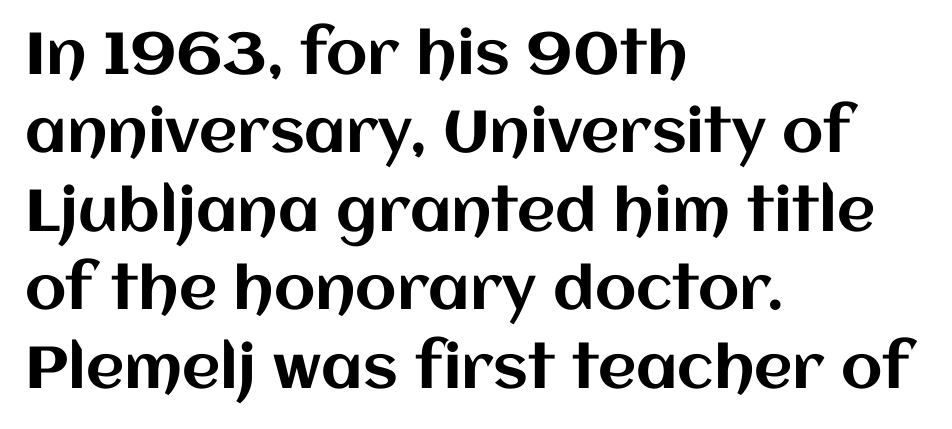
{"italic": "no", "width": "normal", "stroke_contrast": "medium", "x_height": "large", "monospaced": "no", "underline": "no", "align": "left", "line_spacing": "normal", "line_spacing_ratio": 1.33, "letter_spacing": "normal", "letter_spacing_em": 0.0, "glyph_px": 59}
